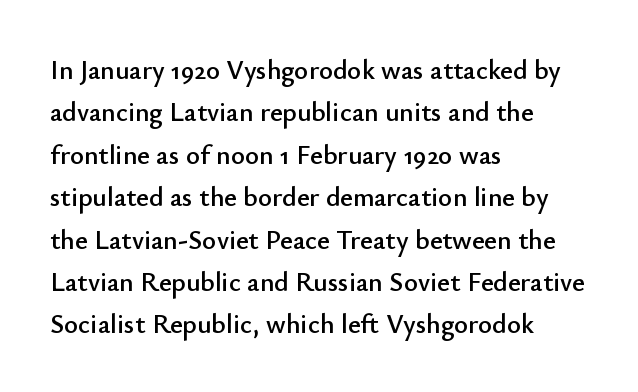
The image shows 27 px text type, upright; set left-aligned, normal line spacing (1.57x), normal letter spacing, not underlined.
